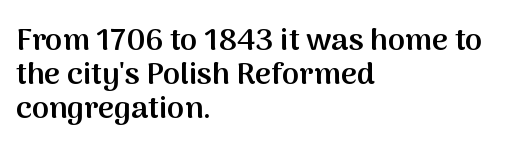
The baseline area is clear. Default kerning and tracking; the words read as compact shapes. Line beginnings align vertically; line endings do not. Reading down the column, the eye jumps only a short way to each next line.
